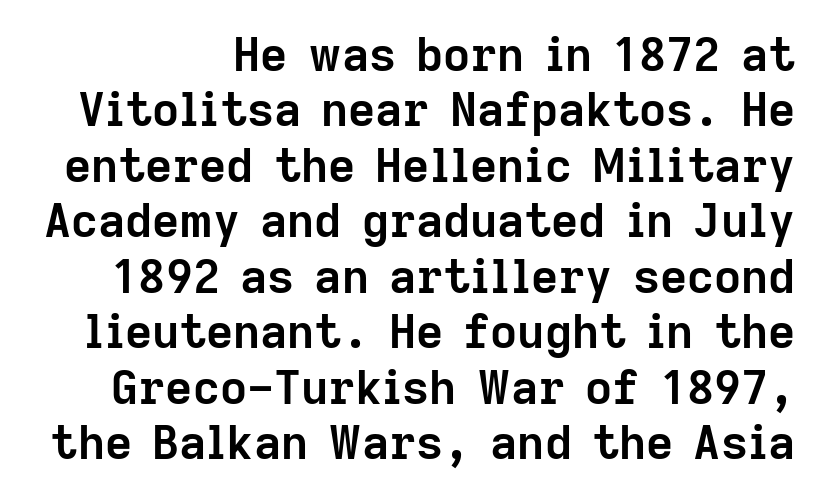
Q: Is the text bold? A: Yes.
Q: Is the text italic (slanted)? A: No, it is upright.
Q: Is the typeface a serif or a sans-serif typeface? A: Sans-serif.
Q: Is the text underlined? A: No.
Q: Is the spacing between letters normal or unusually wide? A: Normal.
Q: Width (condensed, normal, or wide)? A: Normal.
Q: Stroke contrast? A: Low.
Q: x-height? A: Medium.
Q: Monospaced? A: No.
